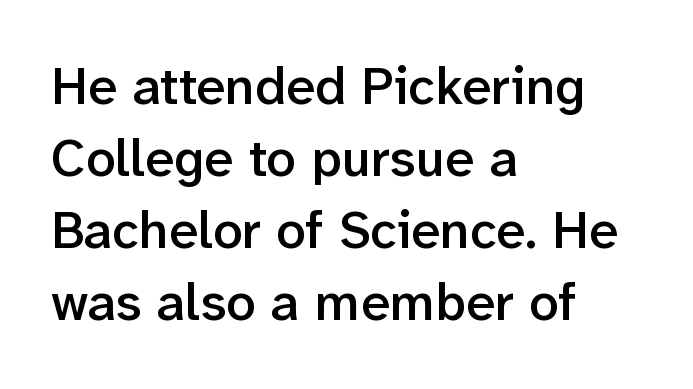
Compared with typical paragraphs, the rows here are spaced about the same. Is this a fixed-width face? No — the glyphs have proportional, varying widths. One-word summary of the alignment: left. No extra tracking has been applied to these lines. No word sits above an underline. The face used here is a sans, in the tradition of grotesques and geometrics.
